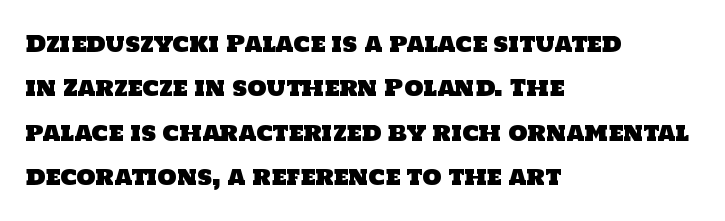
The image shows 22 px text type; set left-aligned, loose line spacing (2.02x), normal letter spacing, not underlined.
